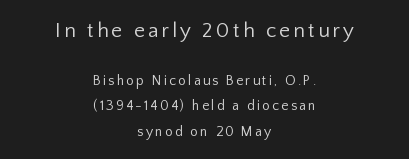
Q: Is the text bold? A: No.
Q: Is the text italic (slanted)? A: No, it is upright.
Q: Is the text underlined? A: No.
Q: How is the paragraph aligned? A: Centered.
Q: Which block of text is set in a larger size, the first (top) or the second (bottom)? A: The first (top) one.
